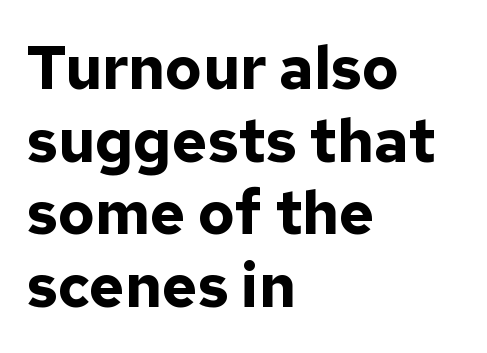
Strokes here are thick enough to call this a true bold. A typesetter would call this zero additional tracking. Notice how the passage keeps a crisp vertical edge on the left only. Honestly, there is no underline to notice here at all.
